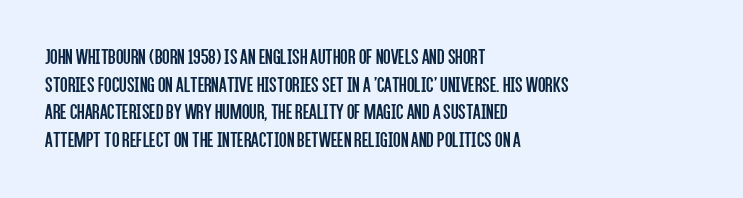
The typeface has the unassuming heft of standard copy or less. Vertical strokes here are truly vertical. A clean baseline with only descenders dipping below it. Default kerning and tracking; the words read as compact shapes.
